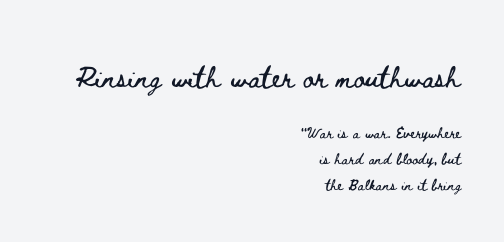
Q: Is the text italic (slanted)? A: Yes.
Q: Is the text underlined? A: No.
Q: How is the paragraph aligned? A: Right-aligned.
Q: Is the spacing between letters normal or unusually wide? A: Normal.
Q: Which block of text is set in a larger size, the first (top) or the second (bottom)? A: The first (top) one.
